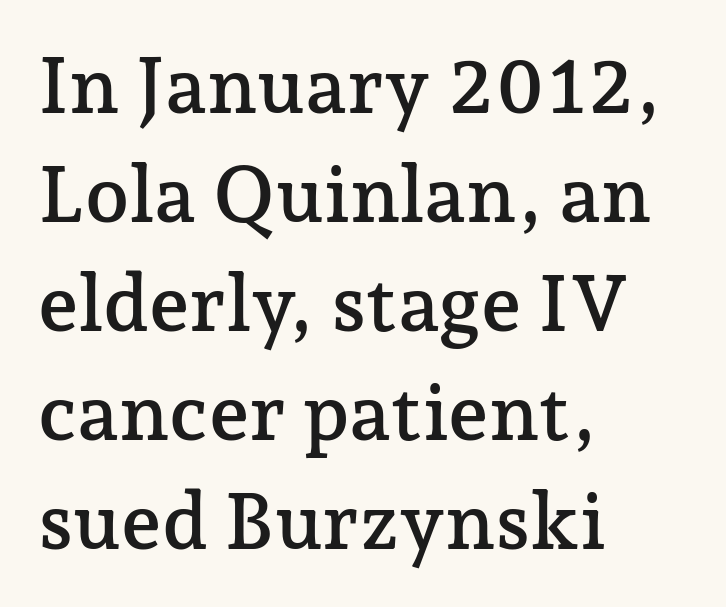
Between one letter and the next there's only the usual sliver of space. Does the lettering tilt? It doesn't — this is upright. This sample keeps an unexceptional amount of space between lines. If you drew a ruler down the left edge, every line would touch it.
